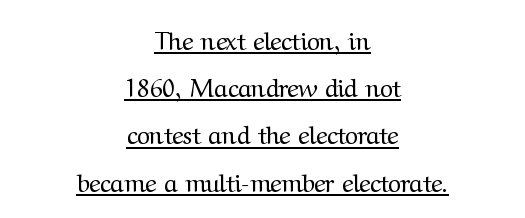
The letters look calm and open, with moderate or lighter stems. Underlining? Definitely there. One-word summary of the alignment: center. If you drew a line through each stem, it would be perfectly vertical. Compared with typical body copy, the letter spacing here is the same.
